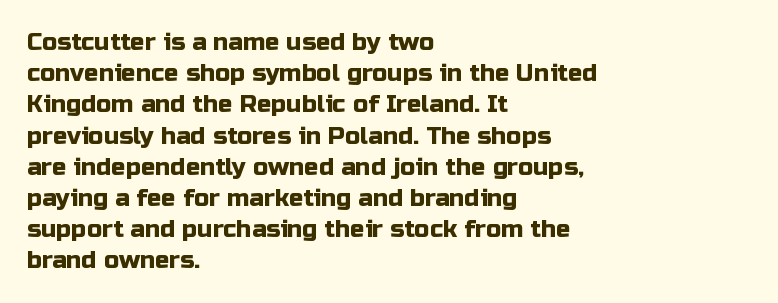
The image shows 24 px text type, upright; set left-aligned, normal line spacing (1.3x), normal letter spacing, not underlined.
